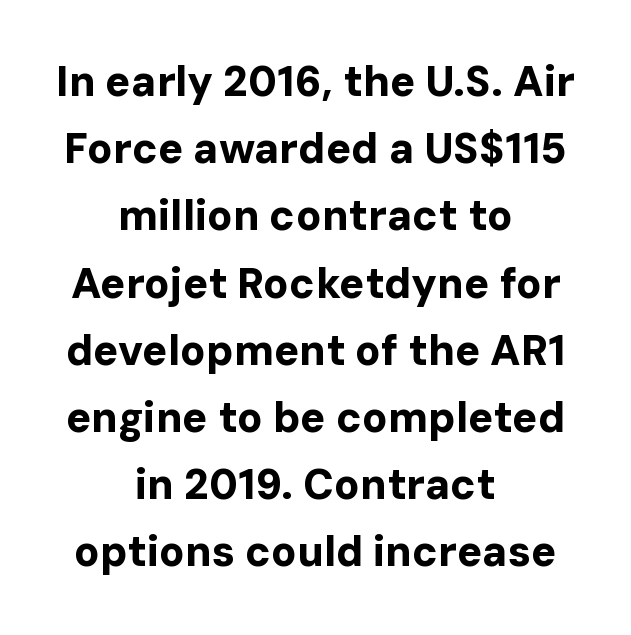
The image shows 42 px bold sans-serif type, upright; set centered, normal line spacing (1.6x), normal letter spacing, not underlined; low stroke contrast and a medium x-height.
